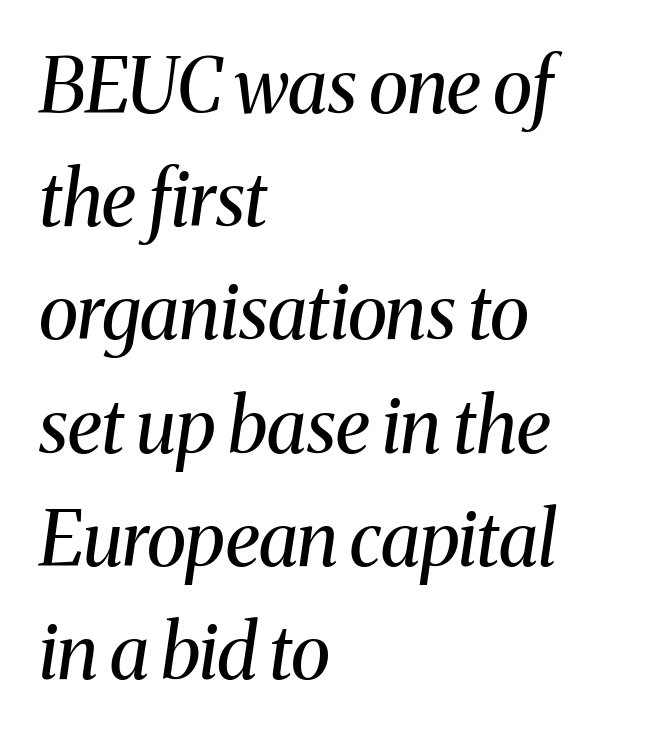
When letters slant like this, we call the style italic. Whoever set this chose a conventional vertical rhythm. Examine the stroke ends and you'll spot serifs. The type is set solid horizontally, with unmodified tracking. Note the varied advance widths — an 'i' is clearly narrower than an 'm'. Horizontal alignment here is leftward, the default for most running prose.
